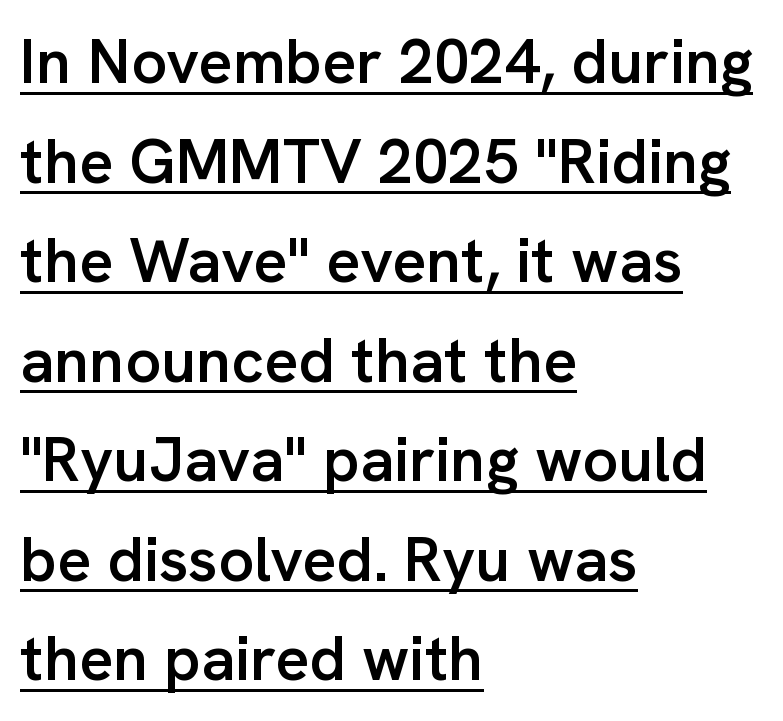
Q: Is the text bold? A: Semi-bold.
Q: Is the text italic (slanted)? A: No, it is upright.
Q: Is the typeface a serif or a sans-serif typeface? A: Sans-serif.
Q: Is the text underlined? A: Yes.
Q: How is the paragraph aligned? A: Left-aligned.
Q: Is the spacing between letters normal or unusually wide? A: Normal.
Q: Is the spacing between lines tight, normal or loose? A: Normal.
Q: Width (condensed, normal, or wide)? A: Normal.
Q: Stroke contrast? A: Low.
Q: x-height? A: Medium.
Q: Monospaced? A: No.
